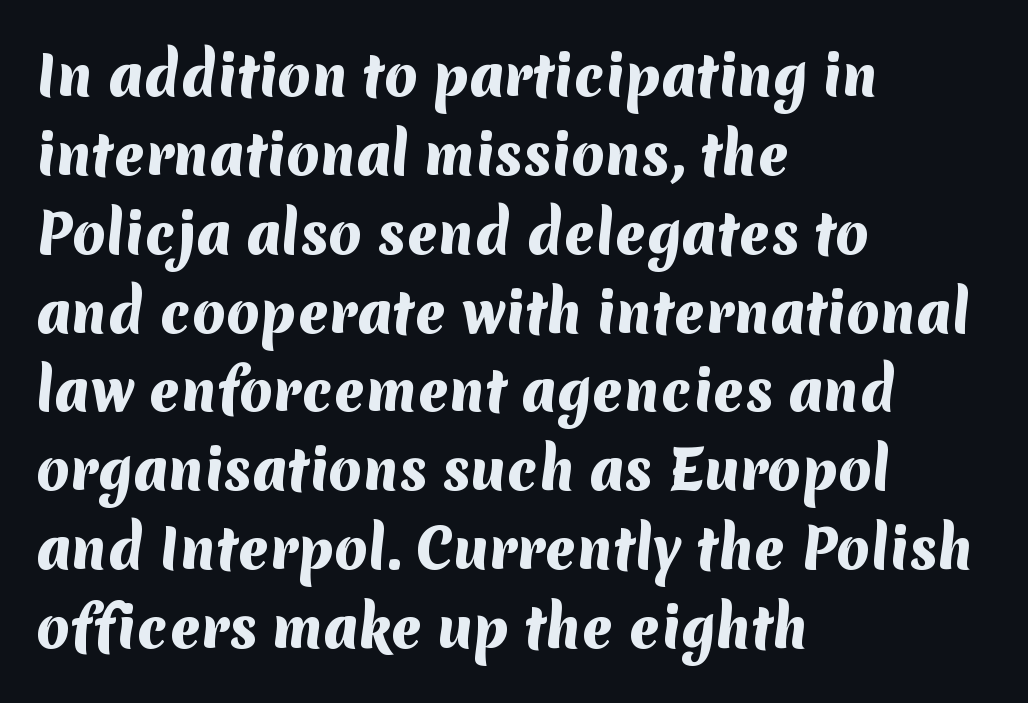
The image shows 54 px heavy sans-serif type; set left-aligned, normal line spacing (1.46x), normal letter spacing, not underlined; medium stroke contrast and a medium x-height.
